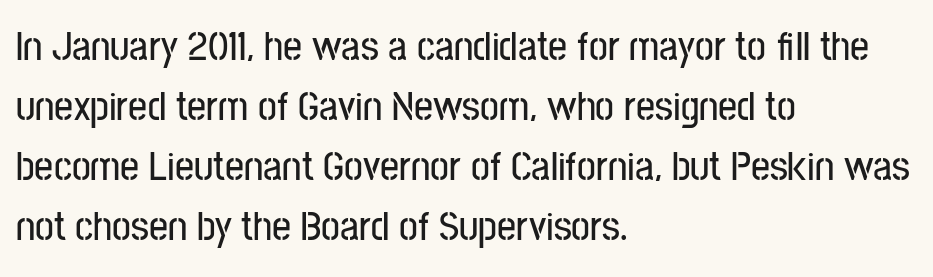
This sample has the flowing, uneven cadence of proportional lettering. A normal amount of white space separates one row of letters from the next. Serif or sans? Sans — the stroke terminals are bare. The letters sit at their default tracking, neither squeezed nor spread. Honestly, there is no underline to notice here at all.
